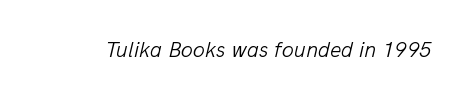
Is the stroke heavy? The answer is a plain regular-or-lighter. Yep, that's italic — everything's leaning. Caption: standard tracking, unaltered. The string is rendered with underlining switched off.
